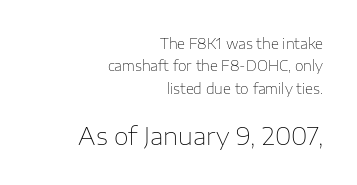
The image shows 24 px text type, upright; set right-aligned, normal line spacing (1.59x), normal letter spacing, not underlined; the second (bottom) block is 1.71x larger.
